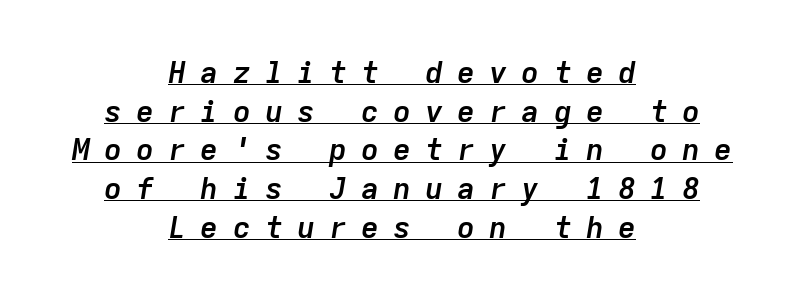
The image shows 30 px semibold type, italic (leaning right), monospaced; set centered, normal line spacing (1.29x), unusually wide letter spacing (+0.47 em), underlined; low stroke contrast and a medium x-height.
